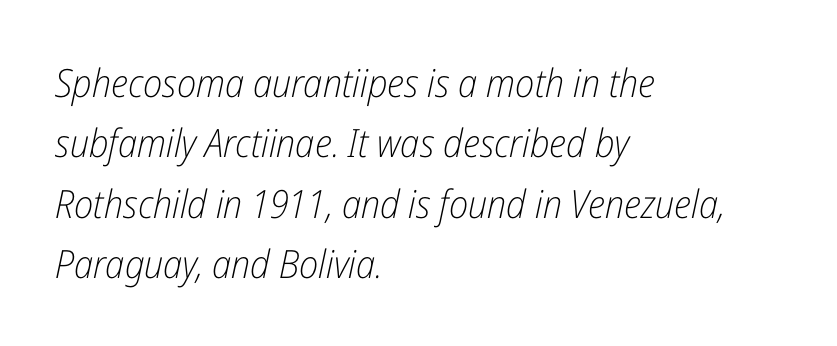
Q: Is the text bold? A: No.
Q: Is the text italic (slanted)? A: Yes, it leans right by about 12 degrees.
Q: Is the text underlined? A: No.
Q: How is the paragraph aligned? A: Left-aligned.
Q: Is the spacing between letters normal or unusually wide? A: Normal.
Q: Is the spacing between lines tight, normal or loose? A: Normal.
Q: Width (condensed, normal, or wide)? A: Condensed.
Q: Stroke contrast? A: Low.
Q: x-height? A: Medium.
Q: Monospaced? A: No.
